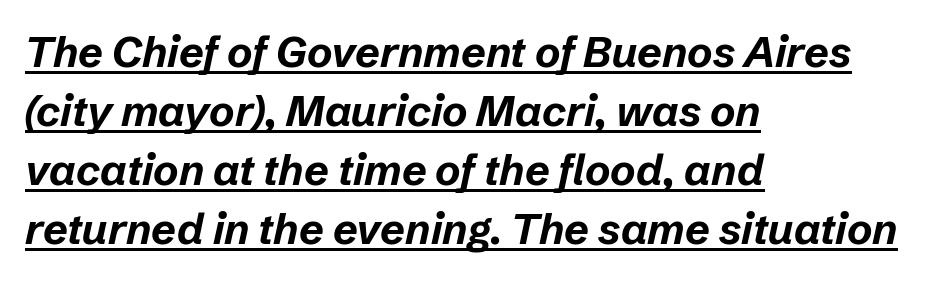
Q: Is the text bold? A: Yes.
Q: Is the text italic (slanted)? A: Yes, it leans right by about 12 degrees.
Q: Is the text underlined? A: Yes.
Q: How is the paragraph aligned? A: Left-aligned.
Q: Is the spacing between letters normal or unusually wide? A: Normal.
Q: Is the spacing between lines tight, normal or loose? A: Normal.
Q: Width (condensed, normal, or wide)? A: Normal.
Q: Stroke contrast? A: Low.
Q: x-height? A: Medium.
Q: Monospaced? A: No.
